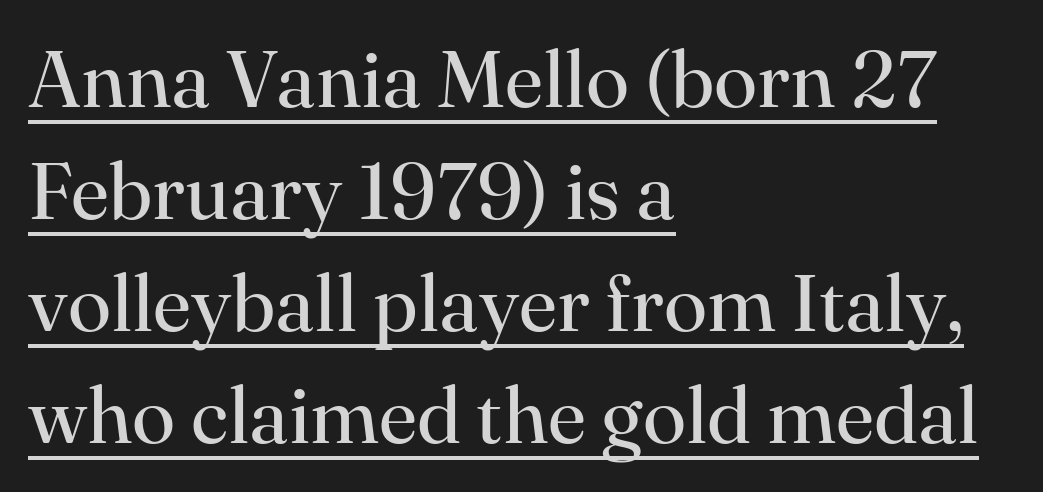
The paragraph shown leans on its left margin. This rendering leaves character spacing at its baseline value. Italic? Not at all — the glyphs are vertical. The font is comparable to plain body text, perhaps lighter.
